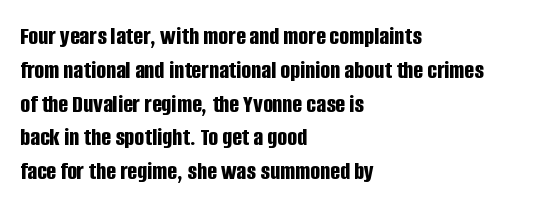
The image shows 26 px bold type, upright; set left-aligned, normal line spacing (1.3x), normal letter spacing, not underlined.
